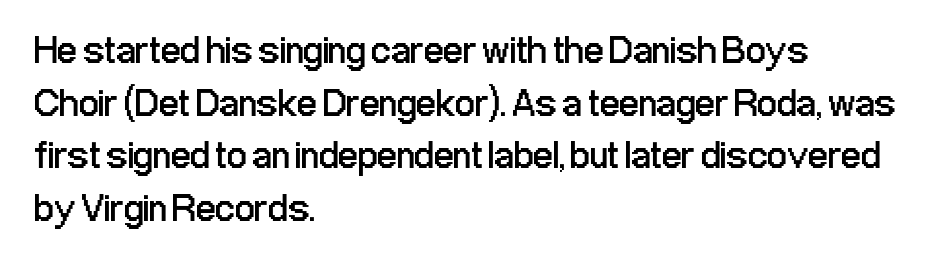
Q: Is the text bold? A: No.
Q: Is the text italic (slanted)? A: No, it is upright.
Q: Is the typeface a serif or a sans-serif typeface? A: Sans-serif.
Q: Is the text underlined? A: No.
Q: How is the paragraph aligned? A: Left-aligned.
Q: Is the spacing between letters normal or unusually wide? A: Normal.
Q: Is the spacing between lines tight, normal or loose? A: Normal.
Q: Width (condensed, normal, or wide)? A: Condensed.
Q: Stroke contrast? A: Low.
Q: x-height? A: Medium.
Q: Monospaced? A: No.
